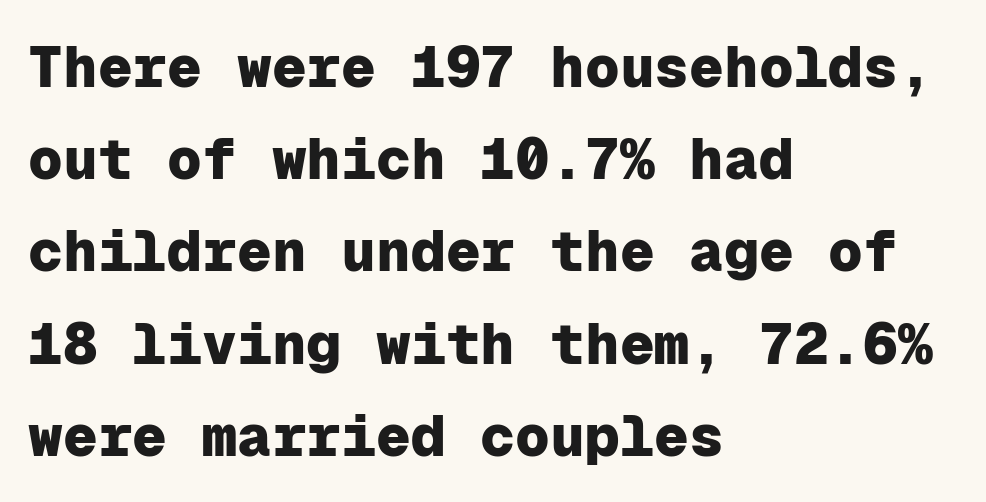
Q: Is the text bold? A: Yes.
Q: Is the text italic (slanted)? A: No, it is upright.
Q: Is the typeface a serif or a sans-serif typeface? A: Sans-serif.
Q: Is the text underlined? A: No.
Q: How is the paragraph aligned? A: Left-aligned.
Q: Is the spacing between letters normal or unusually wide? A: Normal.
Q: Is the spacing between lines tight, normal or loose? A: Normal.
Q: Width (condensed, normal, or wide)? A: Normal.
Q: Stroke contrast? A: Low.
Q: x-height? A: Medium.
Q: Monospaced? A: Yes.
